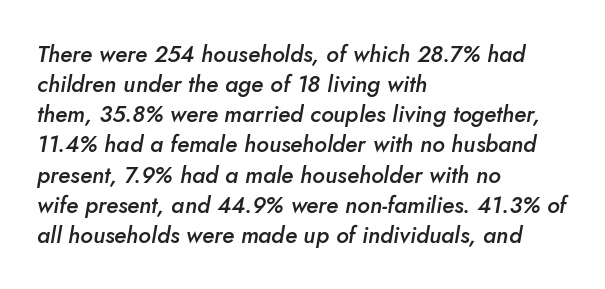
Characters follow at the spacing the type designer built in. Does the leading feel generous? No, just average. Caption: semibold face, moderately heavy strokes. Letters rest on an invisible, unmarked baseline. The typesetter chose a ragged-right arrangement here. Style check: oblique.
